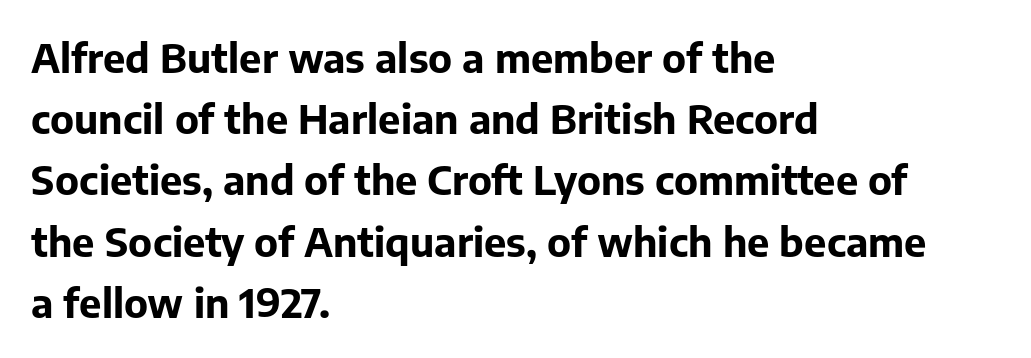
Character widths vary here, with narrow letters taking less room than wide ones. A normal amount of white space separates one row of letters from the next. Letter spacing: default. The glyphs in this specimen are sans serif. The space beneath each line is pristine and unruled. A student would call this left alignment; a typographer would say flush left, rag right.
